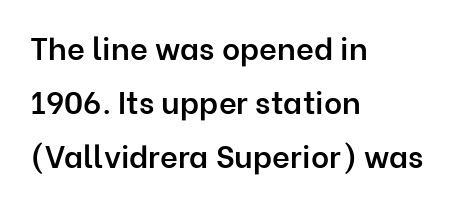
{"serif": "no", "italic": "no", "bold": "semi", "weight": "semibold", "width": "normal", "stroke_contrast": "low", "x_height": "medium", "monospaced": "no", "underline": "no", "align": "left", "line_spacing_ratio": 1.74, "letter_spacing": "normal", "letter_spacing_em": 0.0, "glyph_px": 31}
